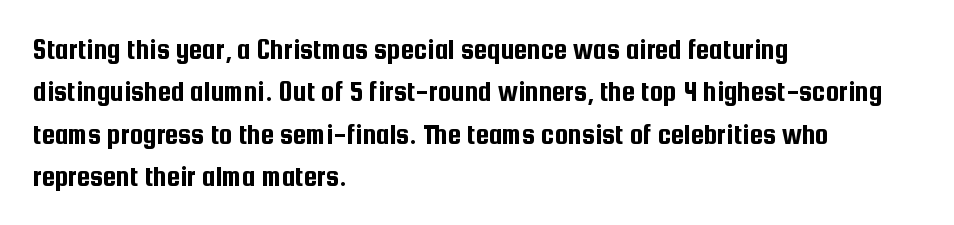
Nobody drew a line under any word here. These lines keep a tight, regular rhythm from letter to letter. Varying glyph widths throughout — classic text-font behaviour. The letters stand upright; this is a roman face. Caption: multi-line text, flush left, ragged right. Leading matches the norm, producing a regular column.
